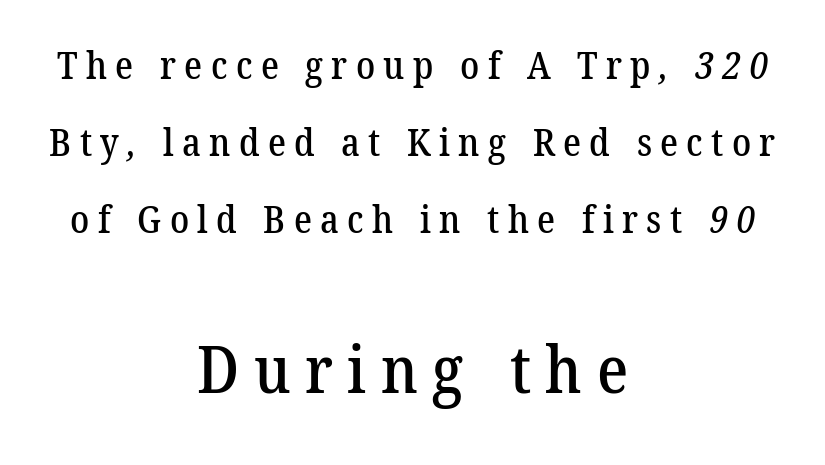
Q: Is the typeface a serif or a sans-serif typeface? A: Serif.
Q: Is the text underlined? A: No.
Q: How is the paragraph aligned? A: Centered.
Q: Is the spacing between letters normal or unusually wide? A: Unusually wide.
Q: Is the spacing between lines tight, normal or loose? A: Loose.
Q: Which block of text is set in a larger size, the first (top) or the second (bottom)? A: The second (bottom) one.
Q: Width (condensed, normal, or wide)? A: Normal.
Q: Stroke contrast? A: Low.
Q: x-height? A: Medium.
Q: Monospaced? A: No.
